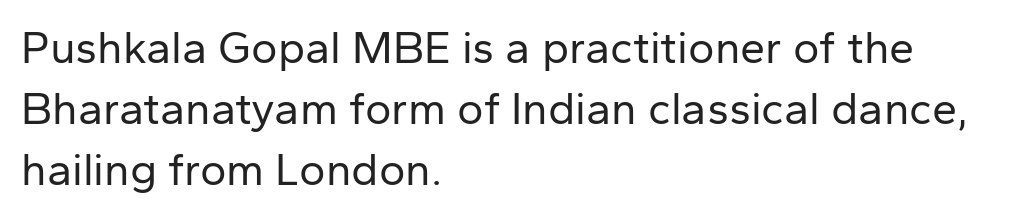
Q: Is the text bold? A: No.
Q: Is the text italic (slanted)? A: No, it is upright.
Q: Is the typeface a serif or a sans-serif typeface? A: Sans-serif.
Q: Is the text underlined? A: No.
Q: How is the paragraph aligned? A: Left-aligned.
Q: Is the spacing between letters normal or unusually wide? A: Normal.
Q: Is the spacing between lines tight, normal or loose? A: Normal.
Q: Width (condensed, normal, or wide)? A: Normal.
Q: Stroke contrast? A: Low.
Q: x-height? A: Medium.
Q: Monospaced? A: No.
